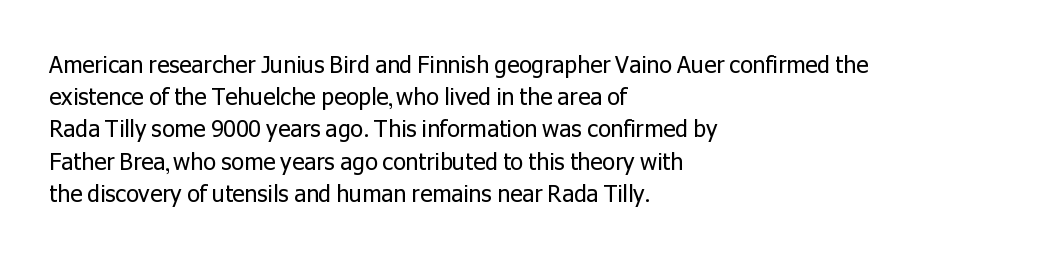
{"italic": "no", "bold": "no", "underline": "no", "align": "left", "line_spacing": "normal", "line_spacing_ratio": 1.4, "letter_spacing": "normal", "letter_spacing_em": 0.0, "glyph_px": 23}
